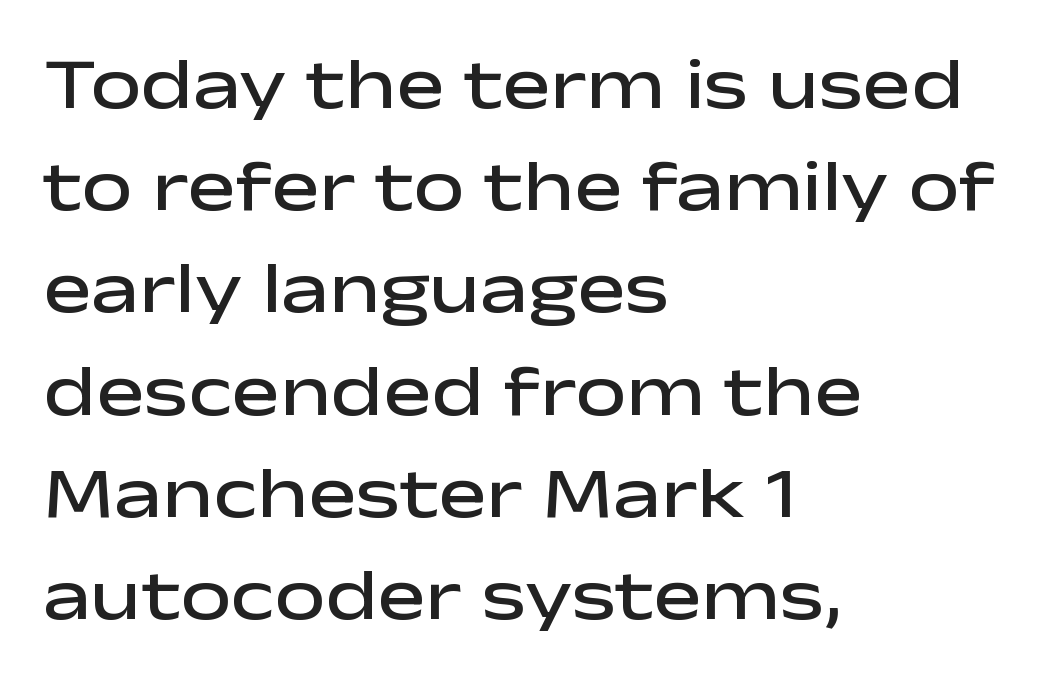
The image shows 72 px semibold, wide sans-serif type, upright; set left-aligned, normal line spacing (1.42x), normal letter spacing, not underlined; low stroke contrast and a medium x-height.
